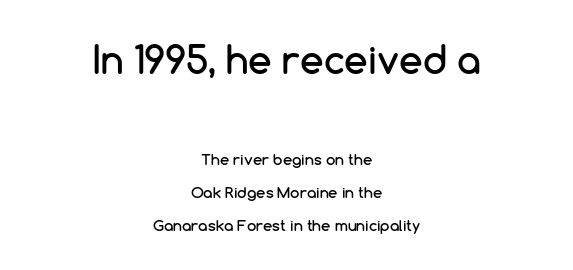
The image shows 38 px sans-serif type, upright; set centered, loose line spacing (2.2x), normal letter spacing, not underlined; the first (top) block is 2.53x larger; low stroke contrast and a medium x-height.
